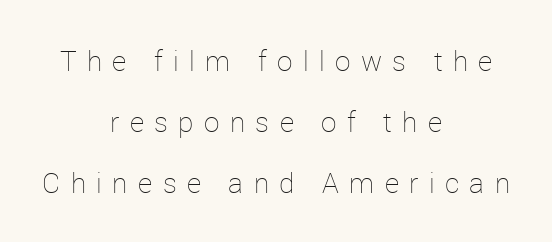
{"italic": "no", "bold": "no", "weight": "thin", "width": "normal", "stroke_contrast": "low", "x_height": "medium", "monospaced": "no", "underline": "no", "align": "center", "line_spacing": "loose", "line_spacing_ratio": 2.17, "letter_spacing": "wide", "letter_spacing_em": 0.37, "glyph_px": 28}
